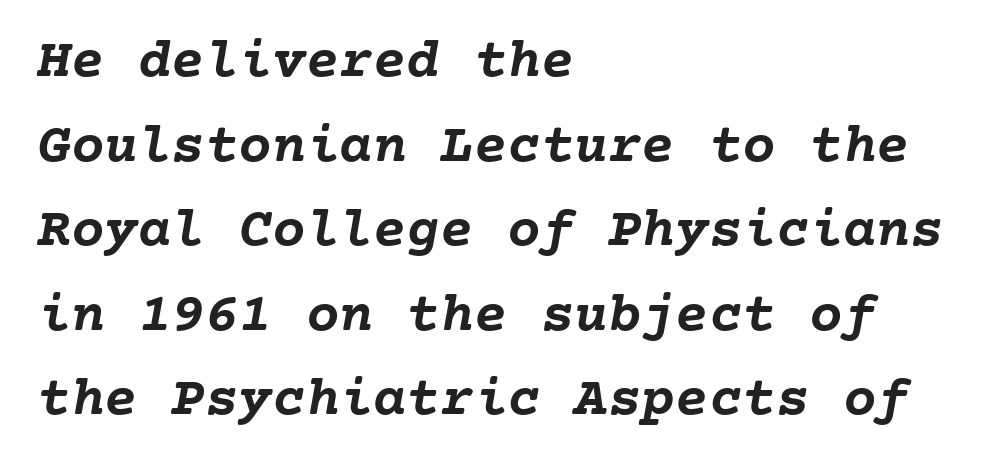
Q: Is the text bold? A: Yes.
Q: Is the text underlined? A: No.
Q: How is the paragraph aligned? A: Left-aligned.
Q: Is the spacing between letters normal or unusually wide? A: Normal.
Q: Is the spacing between lines tight, normal or loose? A: Normal.
Q: Width (condensed, normal, or wide)? A: Normal.
Q: Stroke contrast? A: Low.
Q: x-height? A: Medium.
Q: Monospaced? A: Yes.
